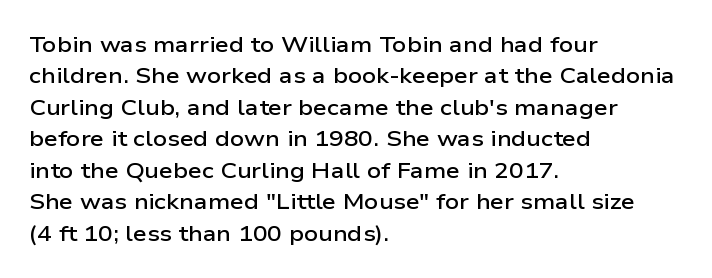
Q: Is the text bold? A: Semi-bold.
Q: Is the text italic (slanted)? A: No, it is upright.
Q: Is the text underlined? A: No.
Q: How is the paragraph aligned? A: Left-aligned.
Q: Is the spacing between letters normal or unusually wide? A: Normal.
Q: Is the spacing between lines tight, normal or loose? A: Normal.
